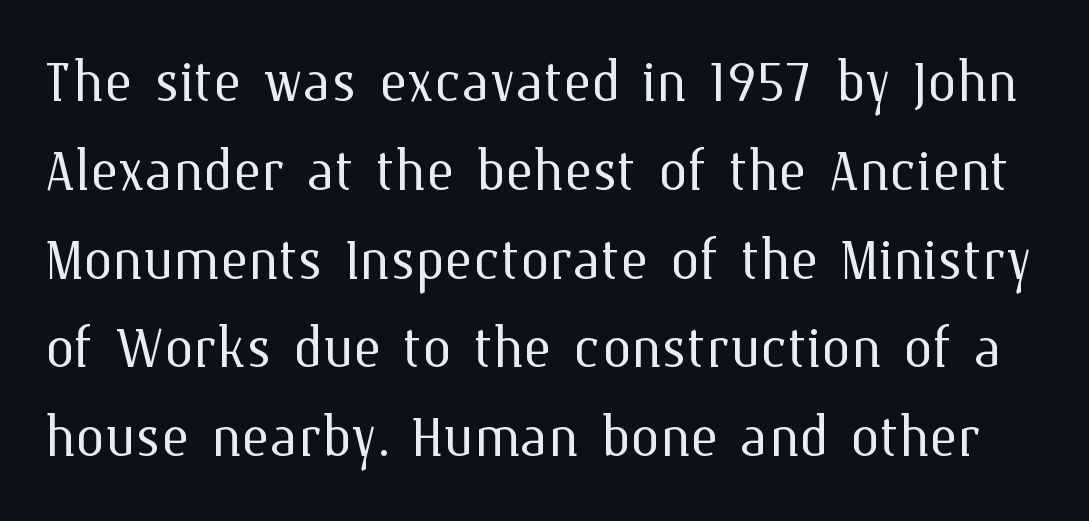
{"italic": "no", "bold": "no", "weight": "light", "width": "normal", "stroke_contrast": "medium", "x_height": "medium", "monospaced": "no", "underline": "no", "line_spacing_ratio": 1.2, "letter_spacing": "normal", "letter_spacing_em": 0.0, "glyph_px": 74}
